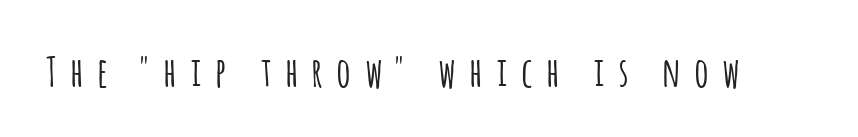
The image shows 41 px condensed sans-serif type, upright; set unusually wide letter spacing (+0.37 em), not underlined; low stroke contrast and a large x-height.
